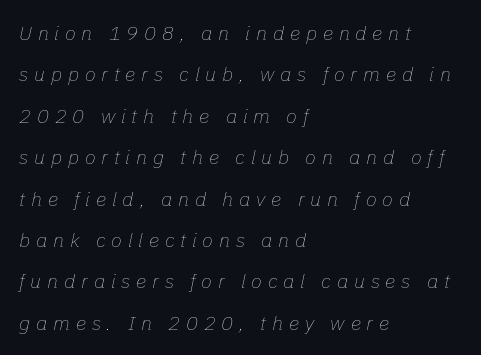
The image shows 20 px text type, italic (leaning right); set left-aligned, loose line spacing (2.07x), unusually wide letter spacing (+0.29 em), not underlined.
